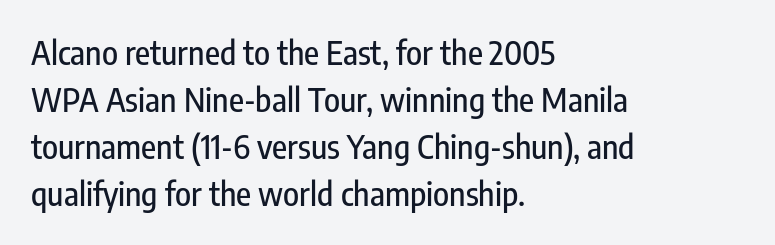
Q: Is the text italic (slanted)? A: No, it is upright.
Q: Is the typeface a serif or a sans-serif typeface? A: Sans-serif.
Q: Is the text underlined? A: No.
Q: How is the paragraph aligned? A: Left-aligned.
Q: Is the spacing between letters normal or unusually wide? A: Normal.
Q: Is the spacing between lines tight, normal or loose? A: Normal.
Q: Width (condensed, normal, or wide)? A: Condensed.
Q: Stroke contrast? A: Low.
Q: x-height? A: Medium.
Q: Monospaced? A: No.
